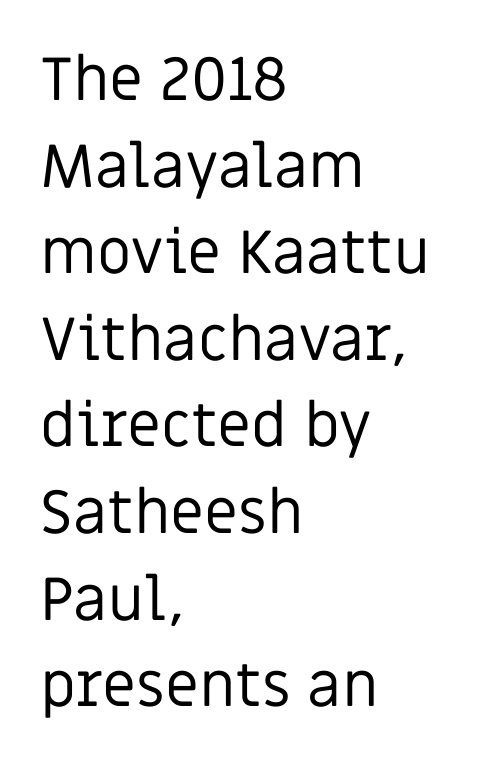
{"serif": "no", "italic": "no", "bold": "no", "weight": "regular", "width": "normal", "stroke_contrast": "low", "x_height": "large", "monospaced": "no", "underline": "no", "align": "left", "line_spacing": "normal", "line_spacing_ratio": 1.42, "letter_spacing": "normal", "letter_spacing_em": 0.0, "glyph_px": 61}
